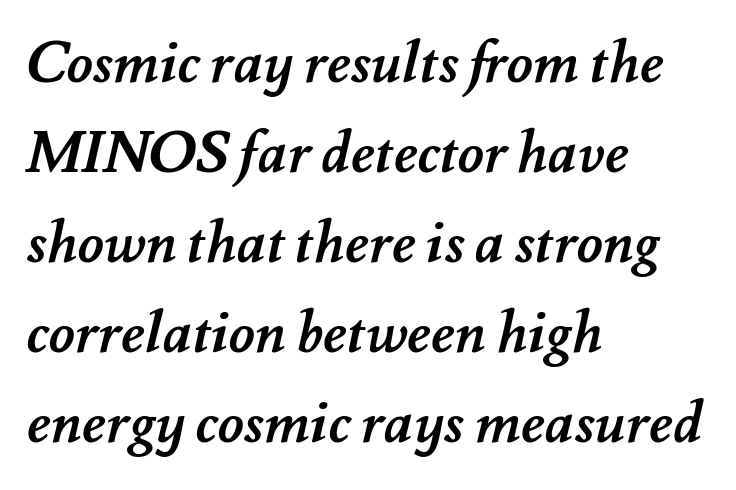
The image shows 57 px semibold type; set left-aligned, normal line spacing (1.58x), normal letter spacing, not underlined; medium stroke contrast and a small x-height.
